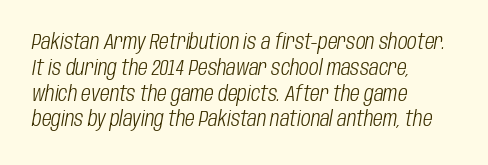
{"italic": "yes", "lean": "right", "slant_degrees": 10, "bold": "no", "underline": "no", "align": "left", "line_spacing_ratio": 1.23, "letter_spacing": "normal", "letter_spacing_em": 0.0, "glyph_px": 21}
